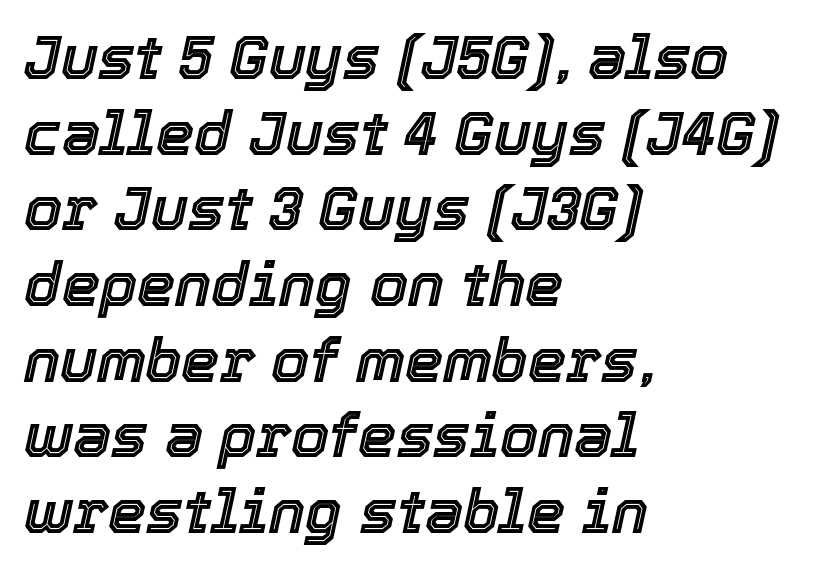
Honestly, there is no underline to notice here at all. Posture: slanted. The text block is weighted toward the left margin, trailing off unevenly rightward. Short note: letters normally spaced. Is this a fixed-width face? No — the glyphs have proportional, varying widths.
